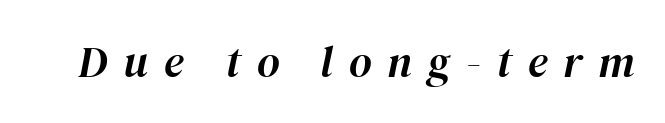
Q: Is the text italic (slanted)? A: Yes, it leans right by about 12 degrees.
Q: Is the text underlined? A: No.
Q: Is the spacing between letters normal or unusually wide? A: Unusually wide.
Q: Width (condensed, normal, or wide)? A: Normal.
Q: Stroke contrast? A: High.
Q: x-height? A: Medium.
Q: Monospaced? A: No.
